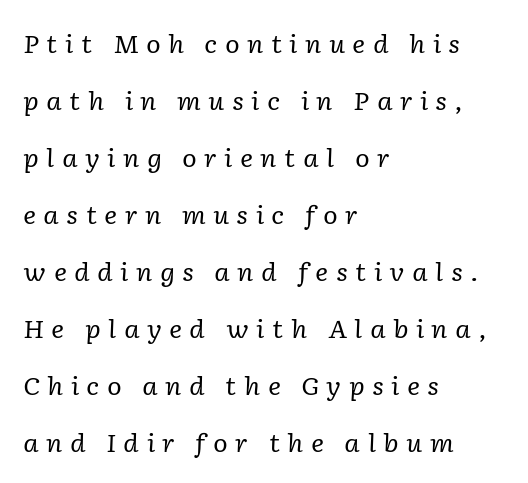
The image shows 25 px text type, italic (leaning right); set left-aligned, loose line spacing (2.28x), unusually wide letter spacing (+0.29 em), not underlined.
